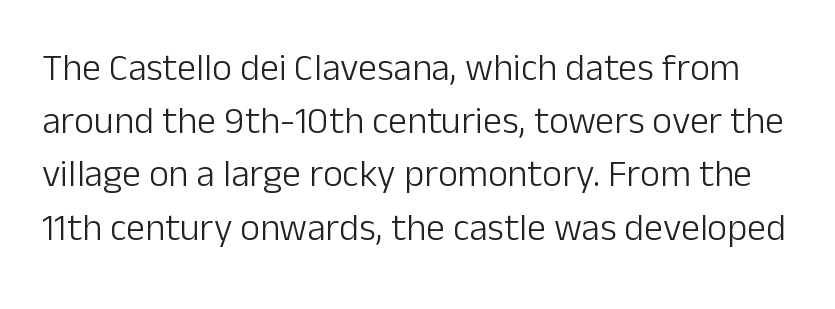
The image shows 38 px light sans-serif type, upright; set normal line spacing (1.4x), normal letter spacing, not underlined; low stroke contrast and a medium x-height.
